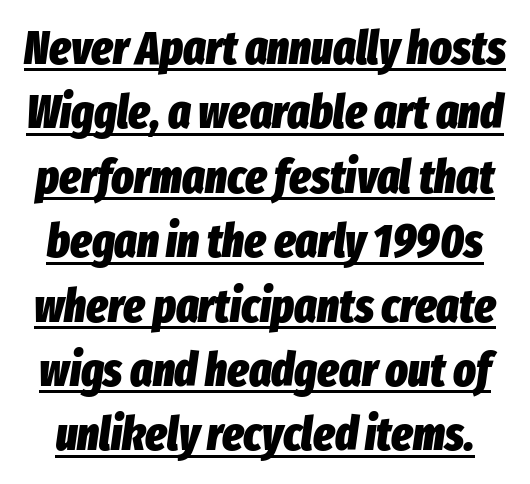
Q: Is the text bold? A: Yes.
Q: Is the text italic (slanted)? A: Yes, it leans right by about 8 degrees.
Q: Is the text underlined? A: Yes.
Q: Is the spacing between letters normal or unusually wide? A: Normal.
Q: Is the spacing between lines tight, normal or loose? A: Normal.
Q: Width (condensed, normal, or wide)? A: Condensed.
Q: Stroke contrast? A: Low.
Q: x-height? A: Medium.
Q: Monospaced? A: No.
